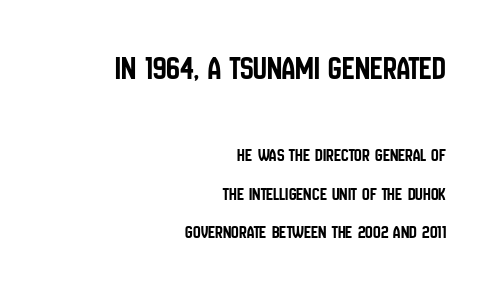
The face used here is proportionally spaced, like ordinary book or web type. Interline gaps are noticeably wide in this sample. Top chunk: large. Bottom chunk: small. Upright lettering throughout. Horizontally, the lines are justified to the trailing edge only. Look at the tracking — it's just the regular setting, nothing added.
